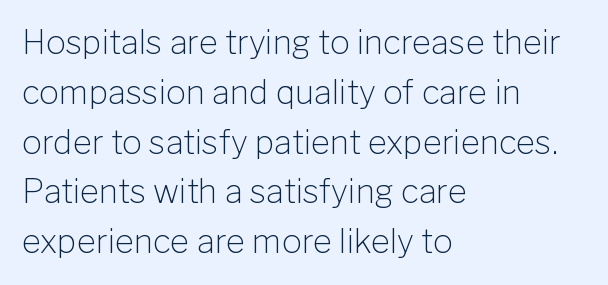
Q: Is the text bold? A: No.
Q: Is the text italic (slanted)? A: No, it is upright.
Q: Is the typeface a serif or a sans-serif typeface? A: Sans-serif.
Q: Is the text underlined? A: No.
Q: How is the paragraph aligned? A: Left-aligned.
Q: Is the spacing between letters normal or unusually wide? A: Normal.
Q: Is the spacing between lines tight, normal or loose? A: Normal.
Q: Width (condensed, normal, or wide)? A: Normal.
Q: Stroke contrast? A: Low.
Q: x-height? A: Medium.
Q: Monospaced? A: No.
